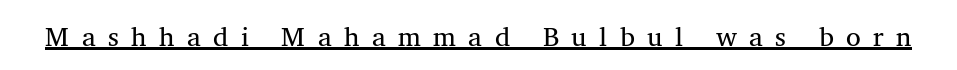
{"italic": "no", "bold": "no", "underline": "yes", "letter_spacing": "wide", "letter_spacing_em": 0.46, "glyph_px": 27}
